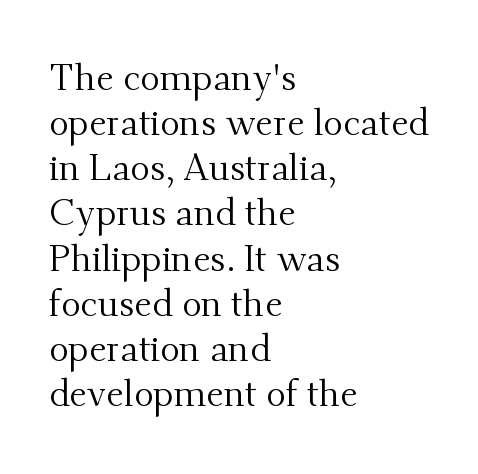
{"serif": "yes", "italic": "no", "bold": "no", "weight": "regular", "width": "normal", "stroke_contrast": "medium", "x_height": "small", "monospaced": "no", "underline": "no", "align": "left", "line_spacing_ratio": 1.22, "letter_spacing": "normal", "letter_spacing_em": 0.0, "glyph_px": 37}
